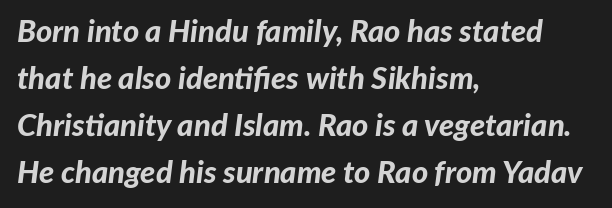
Students, note that the glyphs here touch the page at normal intervals. Is this a fixed-width face? No — the glyphs have proportional, varying widths. The characters look thick and weighty, a clear bold. The leading is moderate, giving the passage an even texture.
